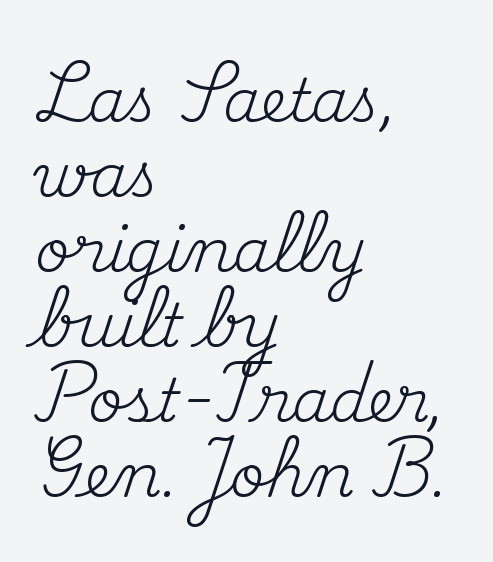
The image shows 60 px regular-weight serif type; set left-aligned, normal line spacing (1.25x), normal letter spacing, not underlined; medium stroke contrast and a small x-height.
